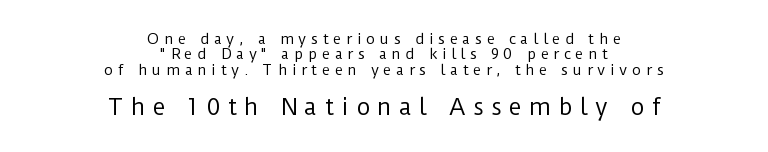
Q: Is the text bold? A: No.
Q: Is the text italic (slanted)? A: No, it is upright.
Q: Is the text underlined? A: No.
Q: How is the paragraph aligned? A: Centered.
Q: Is the spacing between letters normal or unusually wide? A: Unusually wide.
Q: Is the spacing between lines tight, normal or loose? A: Tight.
Q: Which block of text is set in a larger size, the first (top) or the second (bottom)? A: The second (bottom) one.
